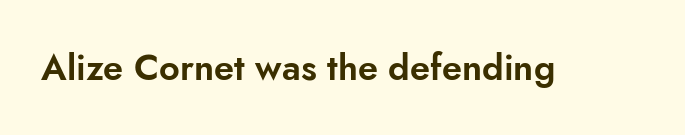
{"serif": "no", "italic": "no", "width": "normal", "stroke_contrast": "low", "x_height": "small", "monospaced": "no", "underline": "no", "letter_spacing": "normal", "letter_spacing_em": 0.0, "glyph_px": 36}
